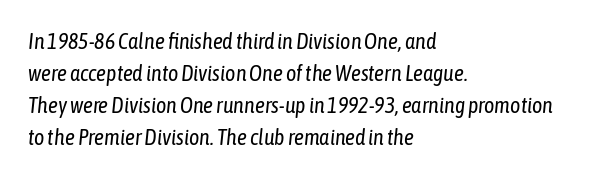
Notice how the stems are inclined rather than vertical — that's the hallmark of italics. The strokes are not fattened; the text isn't bold. Evenly set lines give the paragraph a standard silhouette. Between one letter and the next there's only the usual sliver of space.
